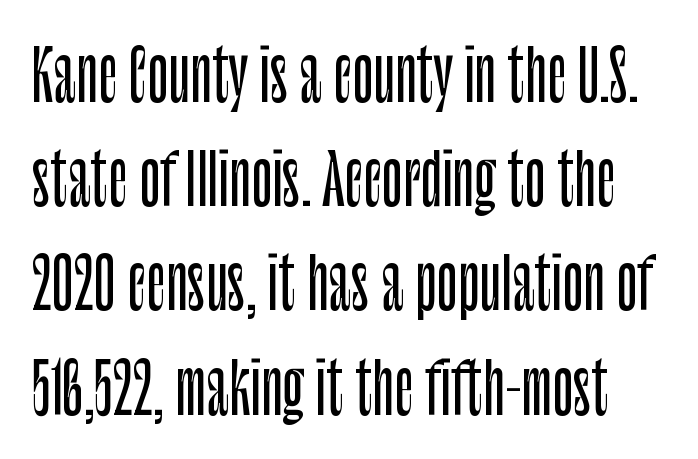
Q: Is the text italic (slanted)? A: No, it is upright.
Q: Is the typeface a serif or a sans-serif typeface? A: Sans-serif.
Q: Is the text underlined? A: No.
Q: Is the spacing between letters normal or unusually wide? A: Normal.
Q: Is the spacing between lines tight, normal or loose? A: Normal.
Q: Width (condensed, normal, or wide)? A: Condensed.
Q: Stroke contrast? A: Low.
Q: x-height? A: Large.
Q: Monospaced? A: No.
